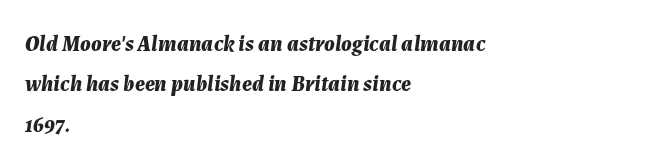
{"italic": "yes", "lean": "right", "slant_degrees": 7, "bold": "yes", "underline": "no", "align": "left", "line_spacing_ratio": 1.83, "letter_spacing": "normal", "letter_spacing_em": 0.0, "glyph_px": 22}
